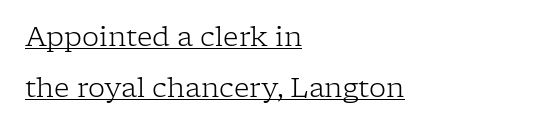
{"italic": "no", "bold": "no", "underline": "yes", "align": "left", "line_spacing_ratio": 1.88, "letter_spacing": "normal", "letter_spacing_em": 0.0, "glyph_px": 27}
